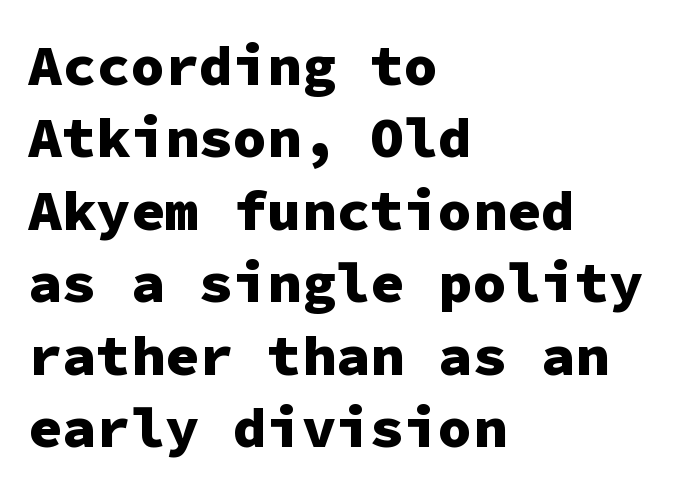
Q: Is the text bold? A: Yes.
Q: Is the text italic (slanted)? A: No, it is upright.
Q: Is the typeface a serif or a sans-serif typeface? A: Sans-serif.
Q: Is the text underlined? A: No.
Q: How is the paragraph aligned? A: Left-aligned.
Q: Is the spacing between letters normal or unusually wide? A: Normal.
Q: Is the spacing between lines tight, normal or loose? A: Normal.
Q: Width (condensed, normal, or wide)? A: Normal.
Q: Stroke contrast? A: Low.
Q: x-height? A: Medium.
Q: Monospaced? A: Yes.
